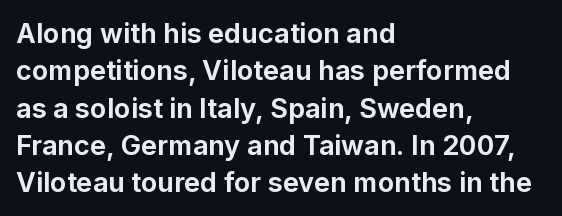
Q: Is the text bold? A: Yes.
Q: Is the text italic (slanted)? A: No, it is upright.
Q: Is the text underlined? A: No.
Q: How is the paragraph aligned? A: Left-aligned.
Q: Is the spacing between letters normal or unusually wide? A: Normal.
Q: Is the spacing between lines tight, normal or loose? A: Normal.
